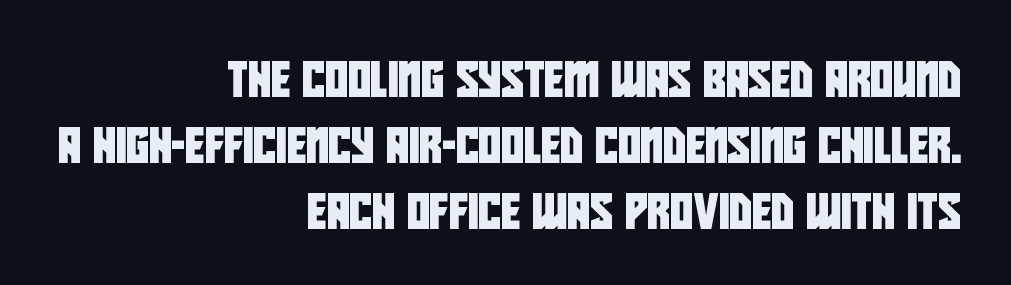
The image shows 35 px condensed sans-serif type; set right-aligned, line spacing 1.89x, normal letter spacing, not underlined; low stroke contrast and a large x-height.
